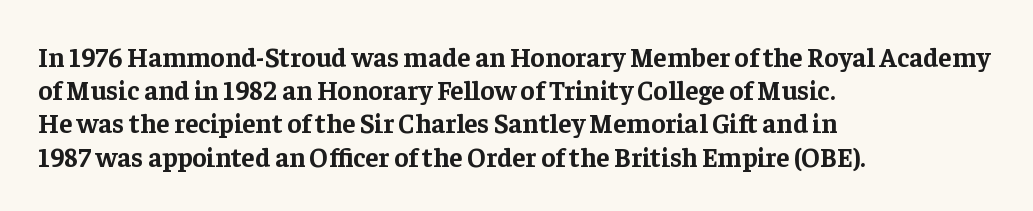
There is no visible air inserted between adjacent glyphs. In terms of weight, the rendering is a true, heavy bold. Visually the block forms a straight wall on the left and a jagged coastline on the right. Lines of text with bare space underneath. If you drew a line through each stem, it would be perfectly vertical.
